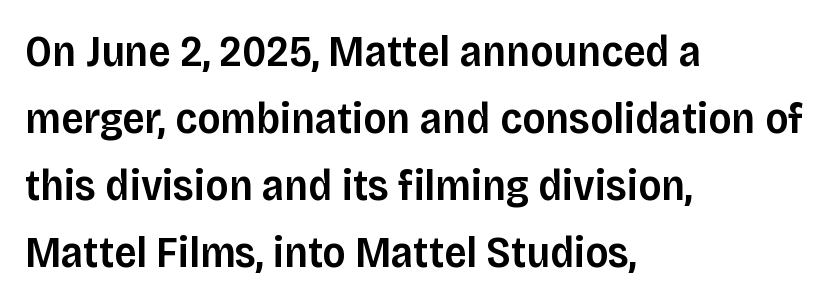
Q: Is the text bold? A: Semi-bold.
Q: Is the text italic (slanted)? A: No, it is upright.
Q: Is the typeface a serif or a sans-serif typeface? A: Sans-serif.
Q: Is the text underlined? A: No.
Q: How is the paragraph aligned? A: Left-aligned.
Q: Is the spacing between letters normal or unusually wide? A: Normal.
Q: Is the spacing between lines tight, normal or loose? A: Normal.
Q: Width (condensed, normal, or wide)? A: Normal.
Q: Stroke contrast? A: Low.
Q: x-height? A: Large.
Q: Monospaced? A: No.
